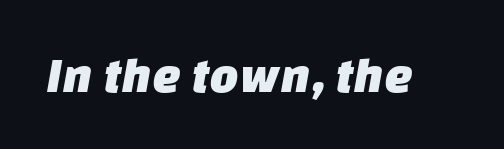
{"serif": "no", "width": "normal", "stroke_contrast": "low", "x_height": "large", "monospaced": "no", "underline": "no", "letter_spacing": "normal", "letter_spacing_em": 0.0, "glyph_px": 51}
